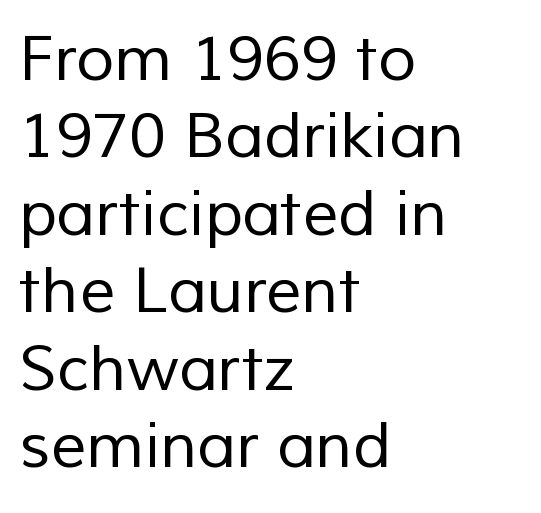
The image shows 63 px regular-weight sans-serif type; set left-aligned, line spacing 1.23x, normal letter spacing, not underlined; low stroke contrast and a medium x-height.
